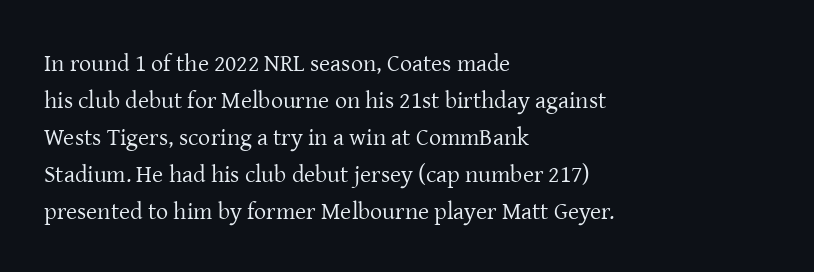
Q: Is the text bold? A: No.
Q: Is the text italic (slanted)? A: No, it is upright.
Q: Is the text underlined? A: No.
Q: How is the paragraph aligned? A: Left-aligned.
Q: Is the spacing between letters normal or unusually wide? A: Normal.
Q: Is the spacing between lines tight, normal or loose? A: Normal.
